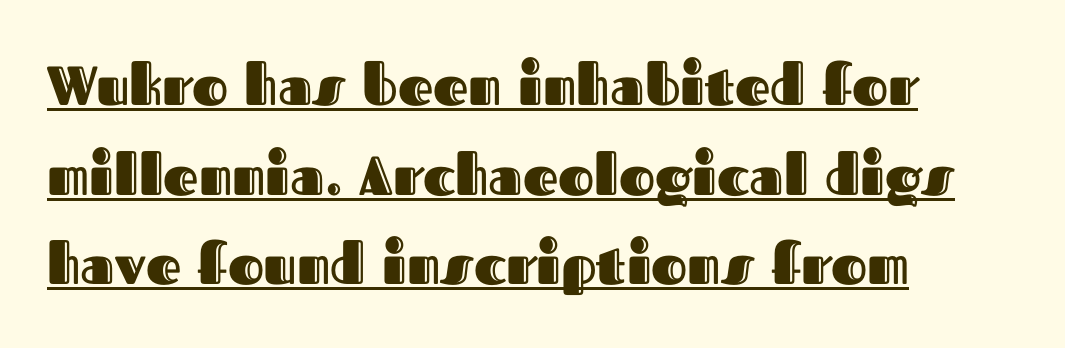
Q: Is the text italic (slanted)? A: No, it is upright.
Q: Is the text underlined? A: Yes.
Q: How is the paragraph aligned? A: Left-aligned.
Q: Is the spacing between letters normal or unusually wide? A: Normal.
Q: Is the spacing between lines tight, normal or loose? A: Normal.
Q: Width (condensed, normal, or wide)? A: Normal.
Q: x-height? A: Medium.
Q: Monospaced? A: No.
